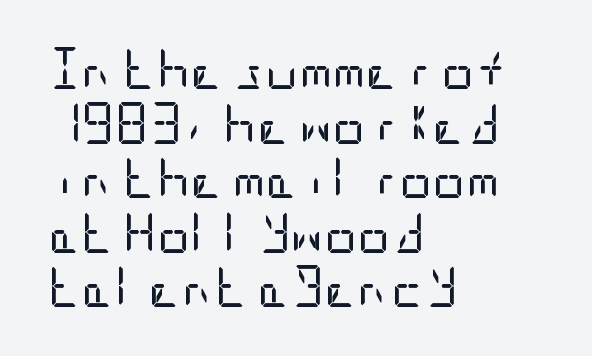
The image shows 41 px regular-weight, condensed sans-serif type, upright; set left-aligned, normal line spacing (1.33x), normal letter spacing, not underlined; low stroke contrast and a large x-height.
